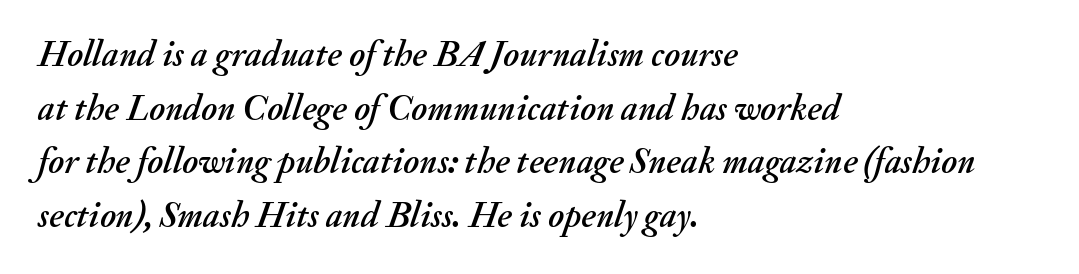
Q: Is the text italic (slanted)? A: Yes, it leans right by about 20 degrees.
Q: Is the text underlined? A: No.
Q: How is the paragraph aligned? A: Left-aligned.
Q: Is the spacing between letters normal or unusually wide? A: Normal.
Q: Is the spacing between lines tight, normal or loose? A: Normal.
Q: Width (condensed, normal, or wide)? A: Normal.
Q: Stroke contrast? A: Medium.
Q: x-height? A: Small.
Q: Monospaced? A: No.
